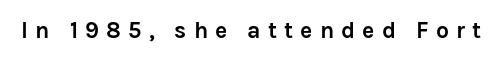
Between one letter and the next there's a generous, obvious gap. Does the lettering tilt? It doesn't — this is upright. I'd describe the lettering as bold — thick and assertive. Letters rest on an invisible, unmarked baseline.
